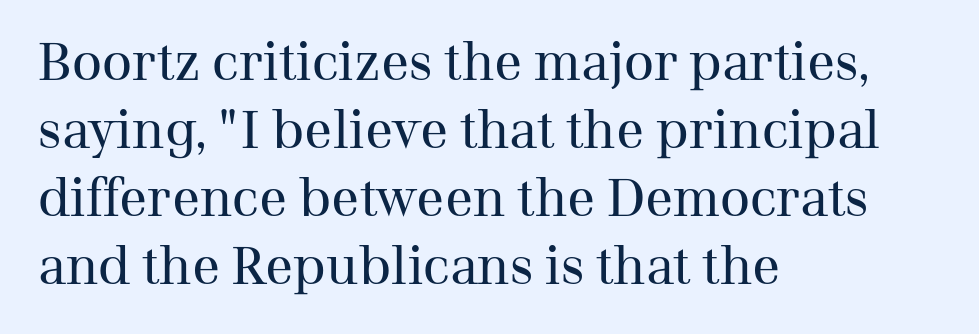
{"serif": "yes", "italic": "no", "bold": "no", "weight": "regular", "width": "normal", "stroke_contrast": "medium", "x_height": "medium", "monospaced": "no", "underline": "no", "align": "left", "line_spacing": "normal", "line_spacing_ratio": 1.31, "letter_spacing": "normal", "letter_spacing_em": 0.0, "glyph_px": 52}
